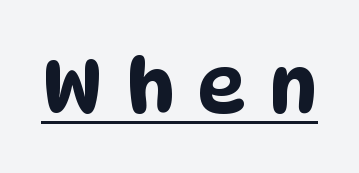
{"serif": "no", "width": "condensed", "stroke_contrast": "low", "x_height": "large", "monospaced": "no", "underline": "yes", "letter_spacing": "wide", "letter_spacing_em": 0.31, "glyph_px": 75}
